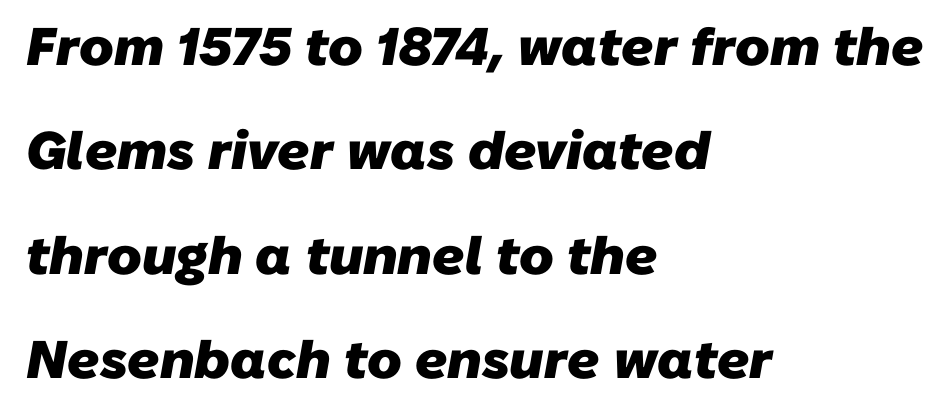
{"serif": "no", "bold": "yes", "weight": "heavy", "width": "normal", "stroke_contrast": "low", "x_height": "medium", "monospaced": "no", "underline": "no", "align": "left", "line_spacing": "loose", "line_spacing_ratio": 1.97, "letter_spacing": "normal", "letter_spacing_em": 0.0, "glyph_px": 53}
